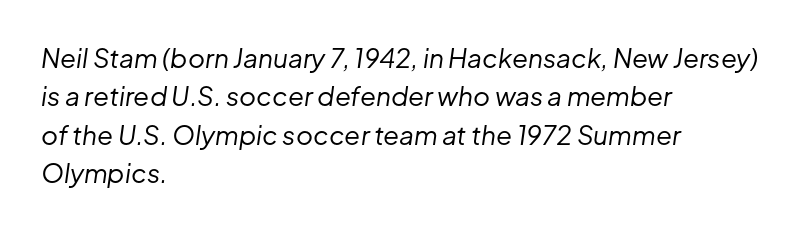
Characters follow at the spacing the type designer built in. A clean baseline with only descenders dipping below it. How would I describe the line gaps? Plain and ordinary. You can tell it's italic because the verticals aren't actually vertical. Which margin do the lines hug? The left one — the right edge is uneven.
